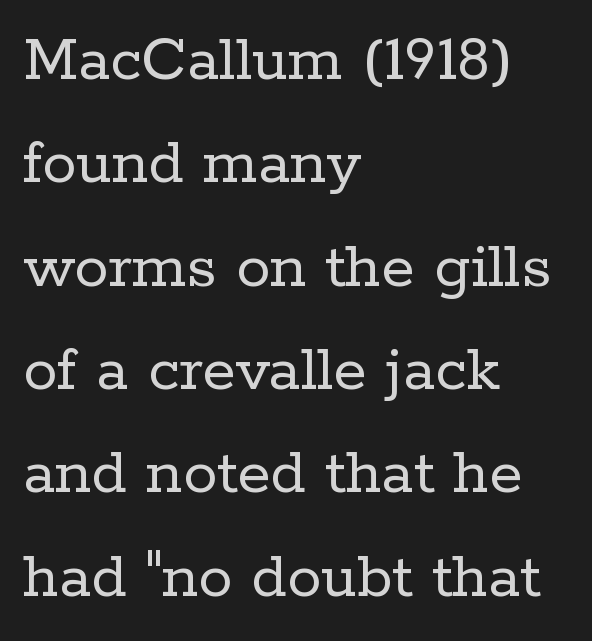
To sum up the face: it has serifs. The gaps between neighbouring characters are ordinary and unremarkable. These lines were composed using upright roman letters. Bare-footed words on every line. A student would call this left alignment; a typographer would say flush left, rag right.
